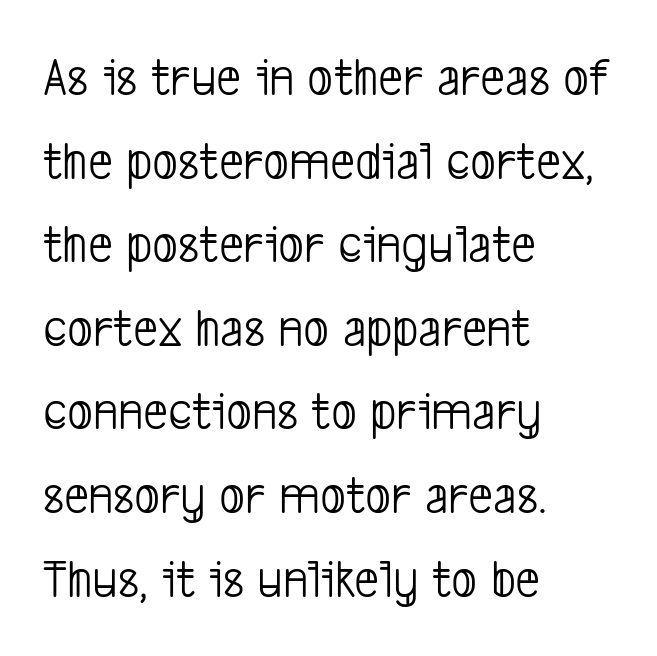
{"serif": "no", "bold": "no", "weight": "light", "width": "condensed", "stroke_contrast": "low", "x_height": "medium", "monospaced": "no", "underline": "no", "align": "left", "line_spacing": "normal", "line_spacing_ratio": 1.52, "letter_spacing": "normal", "letter_spacing_em": 0.0, "glyph_px": 55}
